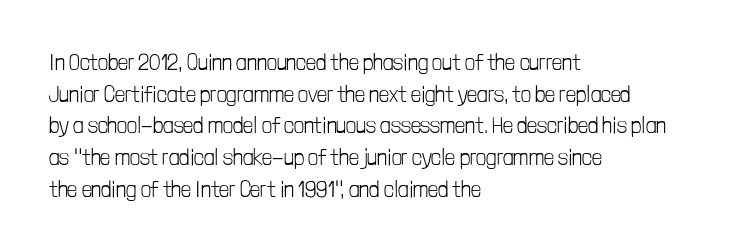
Q: Is the text bold? A: No.
Q: Is the text italic (slanted)? A: No, it is upright.
Q: Is the text underlined? A: No.
Q: How is the paragraph aligned? A: Left-aligned.
Q: Is the spacing between letters normal or unusually wide? A: Normal.
Q: Is the spacing between lines tight, normal or loose? A: Normal.
